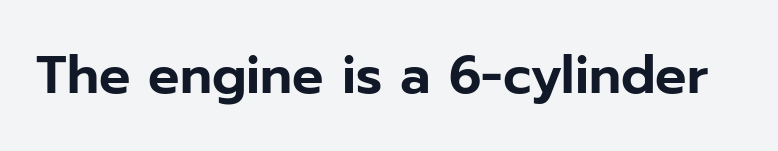
The image shows 52 px sans-serif type, upright; set normal letter spacing, not underlined; low stroke contrast and a medium x-height.
